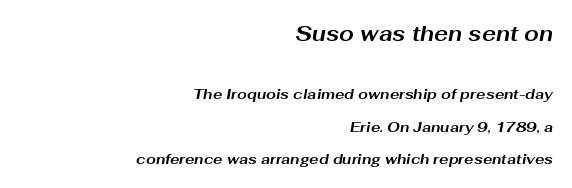
Type size steps down from the first block to the second. One glance says open: line gaps are wider than usual. Words appear dense and cohesive because spacing is normal. Visually the block forms a straight wall on the right and a jagged coastline on the left.
